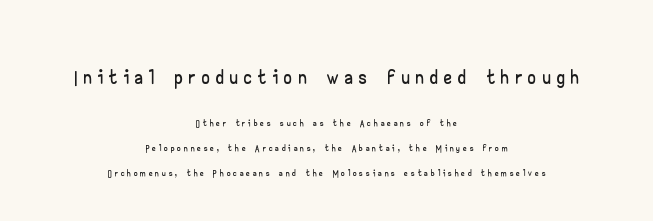
The glyphs in this specimen are sans serif. Decoration check: the copy has no underline. Spacing verdict: proportional, widths tailored to each character. Compared with a flush-left layout, this one balances lines on the center instead.
